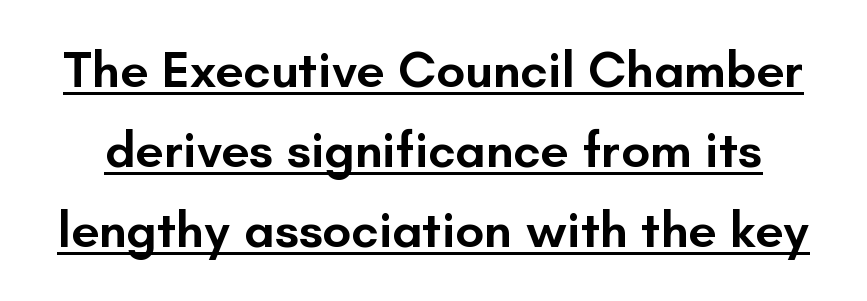
The image shows 51 px semibold sans-serif type, upright; set normal line spacing (1.57x), normal letter spacing, underlined; low stroke contrast and a small x-height.
